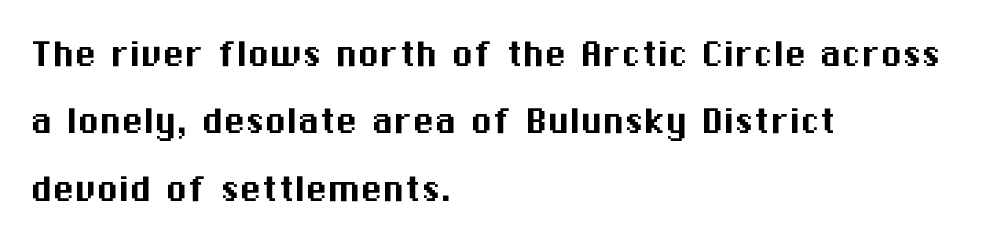
Q: Is the text italic (slanted)? A: No, it is upright.
Q: Is the typeface a serif or a sans-serif typeface? A: Sans-serif.
Q: Is the text underlined? A: No.
Q: How is the paragraph aligned? A: Left-aligned.
Q: Is the spacing between letters normal or unusually wide? A: Normal.
Q: Is the spacing between lines tight, normal or loose? A: Normal.
Q: Width (condensed, normal, or wide)? A: Normal.
Q: Stroke contrast? A: Medium.
Q: x-height? A: Medium.
Q: Monospaced? A: No.
